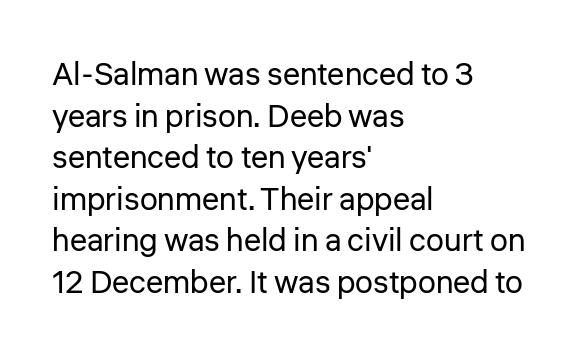
Q: Is the text bold? A: No.
Q: Is the text italic (slanted)? A: No, it is upright.
Q: Is the typeface a serif or a sans-serif typeface? A: Sans-serif.
Q: Is the text underlined? A: No.
Q: How is the paragraph aligned? A: Left-aligned.
Q: Is the spacing between letters normal or unusually wide? A: Normal.
Q: Is the spacing between lines tight, normal or loose? A: Normal.
Q: Width (condensed, normal, or wide)? A: Normal.
Q: Stroke contrast? A: Low.
Q: x-height? A: Medium.
Q: Monospaced? A: No.
